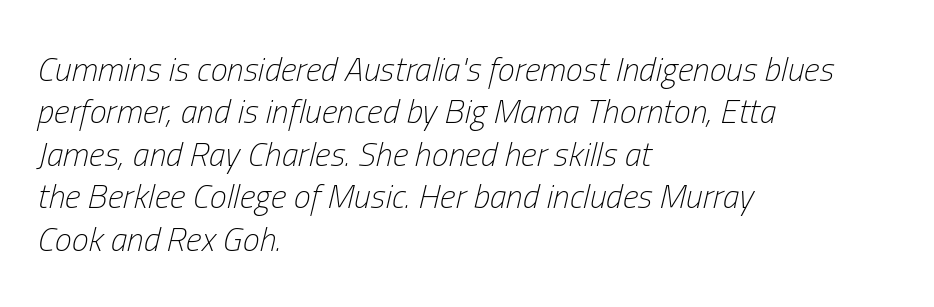
{"italic": "yes", "lean": "right", "slant_degrees": 13, "bold": "no", "weight": "light", "width": "condensed", "stroke_contrast": "low", "x_height": "medium", "monospaced": "no", "underline": "no", "align": "left", "line_spacing": "normal", "line_spacing_ratio": 1.25, "letter_spacing": "normal", "letter_spacing_em": 0.0, "glyph_px": 34}
